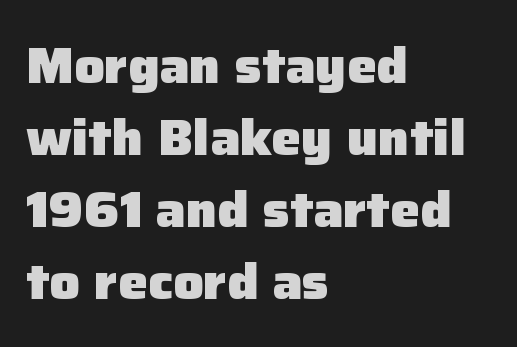
Vertically, the passage feels balanced, rows spaced as you'd expect. The letters advance in unequal steps, a hallmark of proportional type. There is no visible air inserted between adjacent glyphs. Quick note: underline off.
